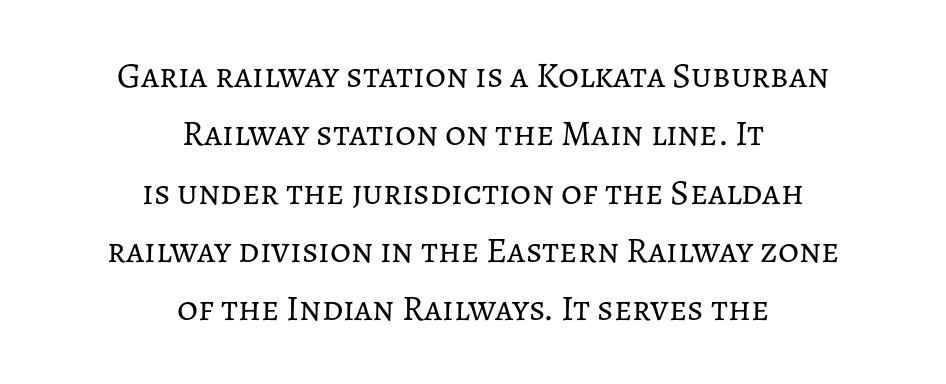
The image shows 36 px regular-weight type, upright; set centered, normal line spacing (1.62x), normal letter spacing, not underlined; low stroke contrast and a medium x-height.
